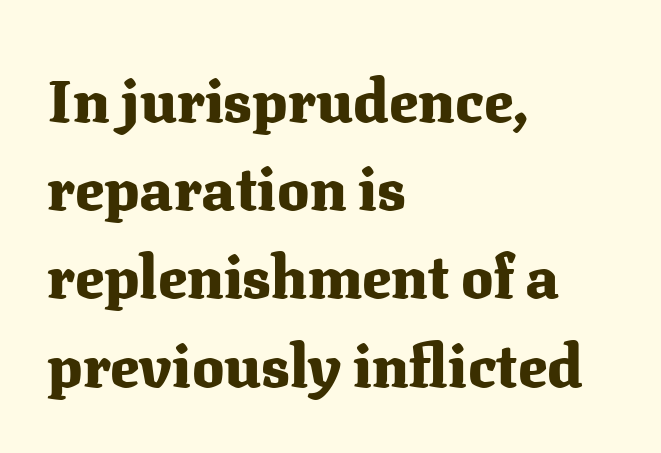
Underline: absent. Observe the serifs anchoring each vertical stroke in this sample. Leading: standard. Posture: straight, roman, zero tilt. This is heavy type, rendered in bold.
